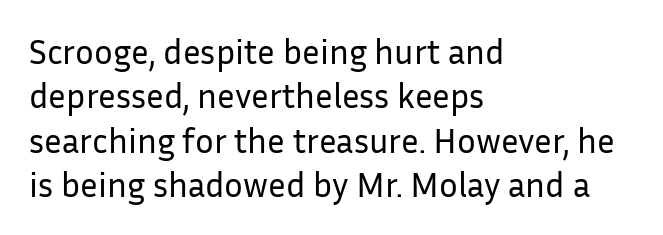
Here the designer chose a conventional face with non-uniform glyph widths. Letters rest on an invisible, unmarked baseline. Words appear dense and cohesive because spacing is normal. The glyphs in this specimen are sans serif.
